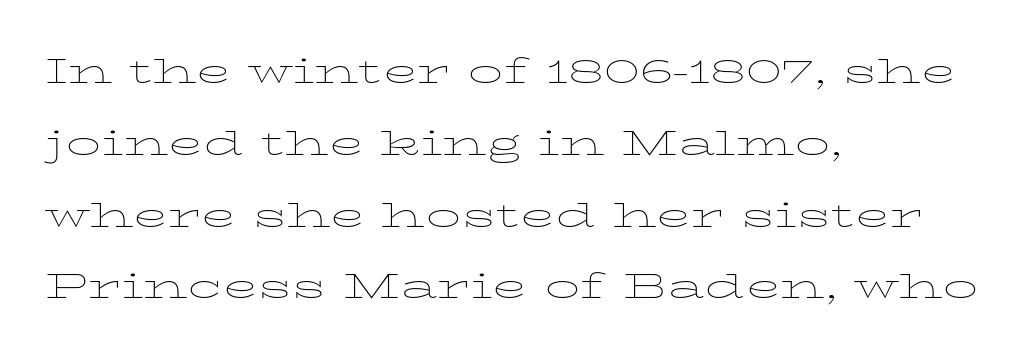
Q: Is the text bold? A: No.
Q: Is the text italic (slanted)? A: No, it is upright.
Q: Is the text underlined? A: No.
Q: How is the paragraph aligned? A: Left-aligned.
Q: Is the spacing between letters normal or unusually wide? A: Normal.
Q: Is the spacing between lines tight, normal or loose? A: Normal.
Q: Width (condensed, normal, or wide)? A: Wide.
Q: Stroke contrast? A: Low.
Q: x-height? A: Medium.
Q: Monospaced? A: No.
